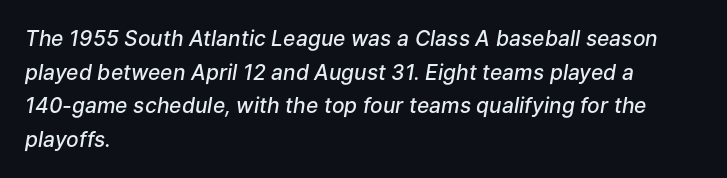
Q: Is the text bold? A: Semi-bold.
Q: Is the text italic (slanted)? A: Yes, it leans right by about 9 degrees.
Q: Is the text underlined? A: No.
Q: How is the paragraph aligned? A: Left-aligned.
Q: Is the spacing between letters normal or unusually wide? A: Normal.
Q: Is the spacing between lines tight, normal or loose? A: Normal.
